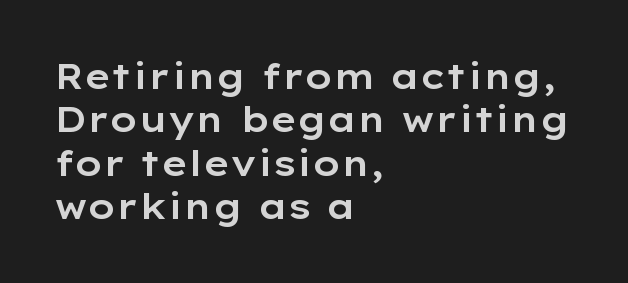
{"serif": "no", "italic": "no", "width": "wide", "stroke_contrast": "low", "x_height": "medium", "monospaced": "no", "underline": "no", "align": "left", "line_spacing_ratio": 1.24, "letter_spacing": "normal", "letter_spacing_em": 0.0, "glyph_px": 35}
